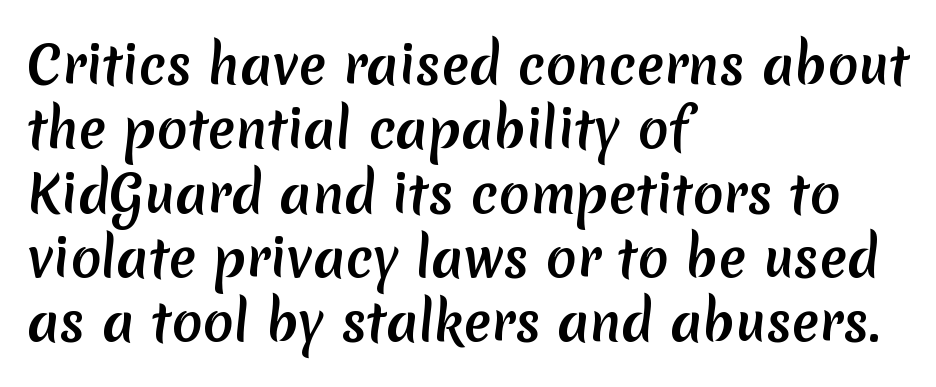
Decoration check: the copy has no underline. In terms of weight, the rendering is a true, heavy bold. Characters follow at the spacing the type designer built in. Horizontal alignment here is leftward, the default for most running prose. The leading is moderate, giving the passage an even texture. Each letter's strokes conclude bluntly, with no projecting serifs.
